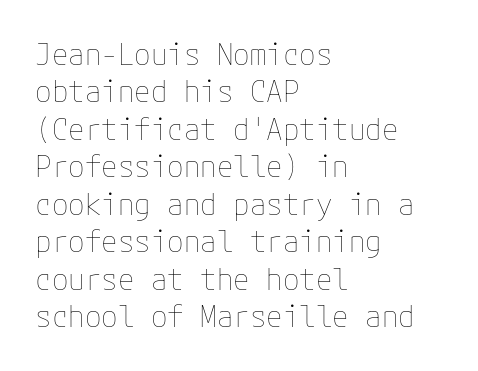
The image shows 30 px thin type, upright; set left-aligned, normal line spacing (1.25x), normal letter spacing, not underlined; low stroke contrast and a medium x-height.
